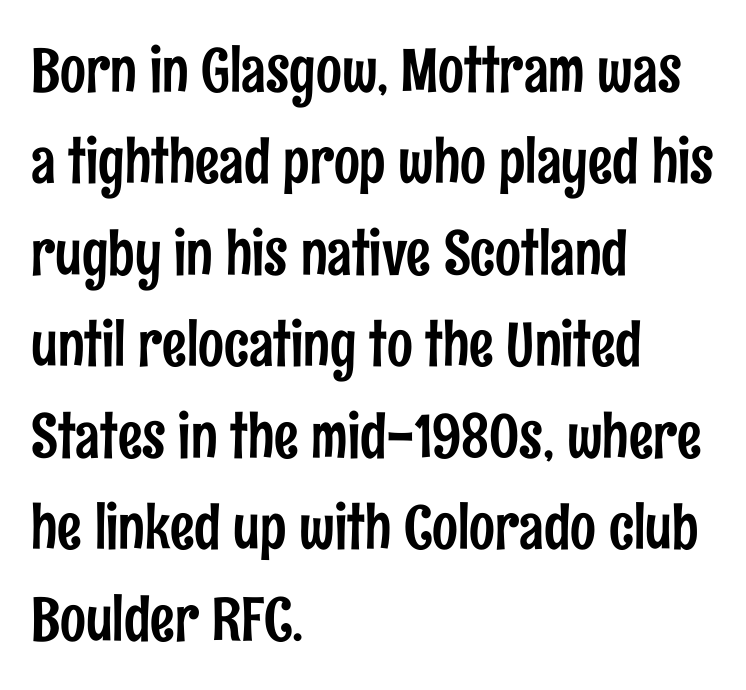
In terms of letterspacing, this is plain default setting. Vertically, the passage feels balanced, rows spaced as you'd expect. Left-aligned paragraph, ragged on the right. Check under the words: just untouched page. Check where the strokes stop: nothing finishes them off — pure sans.
